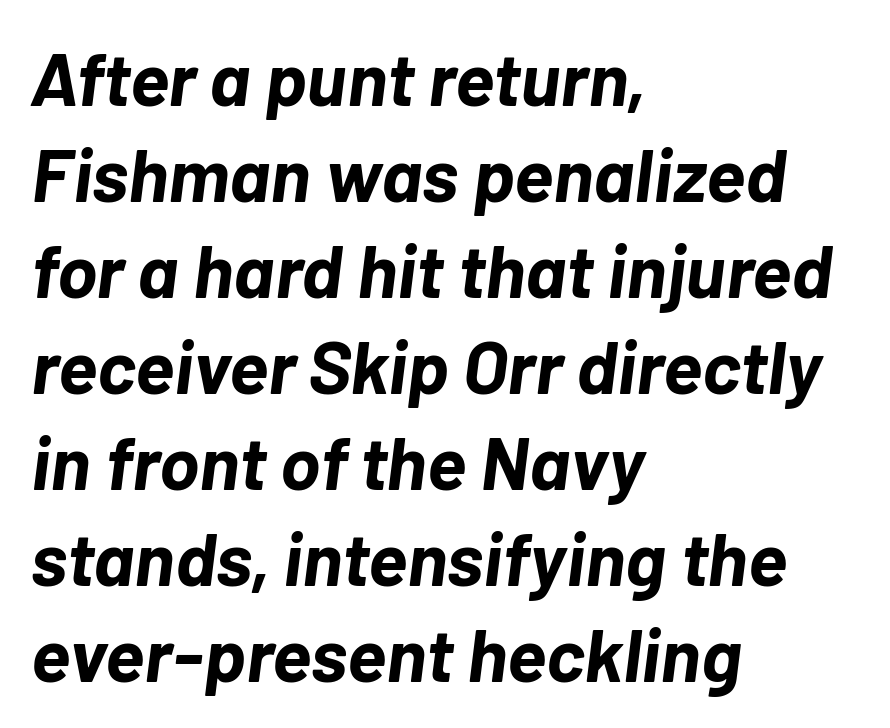
The image shows 75 px bold type, italic (leaning right); set left-aligned, normal line spacing (1.28x), normal letter spacing, not underlined; low stroke contrast and a medium x-height.
